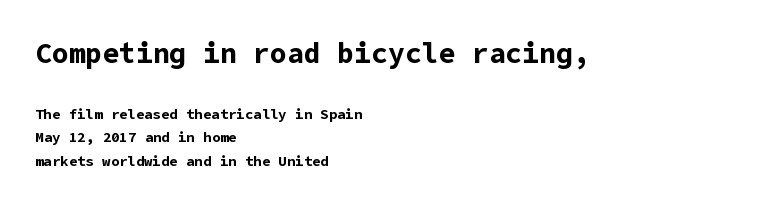
{"serif": "no", "italic": "no", "bold": "yes", "weight": "bold", "width": "normal", "stroke_contrast": "low", "x_height": "medium", "underline": "no", "align": "left", "line_spacing": "normal", "line_spacing_ratio": 1.69, "letter_spacing": "normal", "letter_spacing_em": 0.0, "larger_block": "first", "size_ratio": 2.0, "glyph_px": 28}
